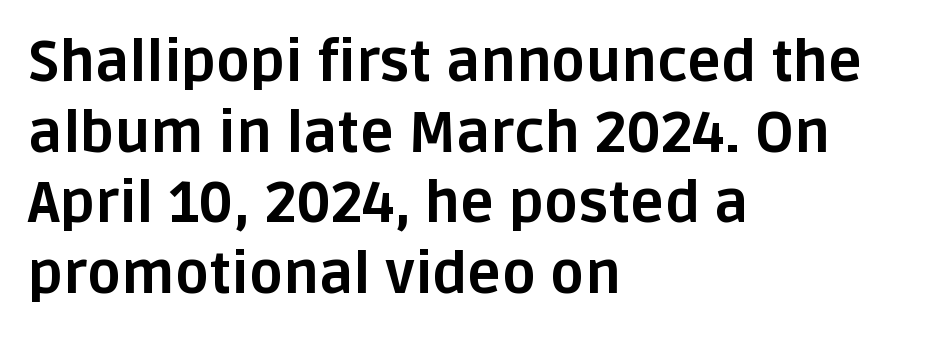
Q: Is the text bold? A: Yes.
Q: Is the text italic (slanted)? A: No, it is upright.
Q: Is the typeface a serif or a sans-serif typeface? A: Sans-serif.
Q: Is the text underlined? A: No.
Q: How is the paragraph aligned? A: Left-aligned.
Q: Is the spacing between letters normal or unusually wide? A: Normal.
Q: Width (condensed, normal, or wide)? A: Normal.
Q: Stroke contrast? A: Low.
Q: x-height? A: Large.
Q: Monospaced? A: No.
